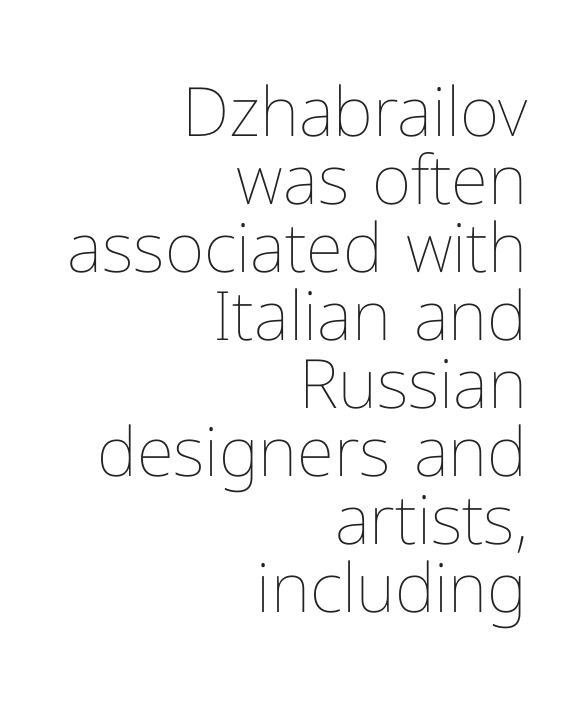
{"italic": "no", "bold": "no", "weight": "thin", "width": "normal", "stroke_contrast": "low", "x_height": "medium", "monospaced": "no", "underline": "no", "align": "right", "line_spacing": "tight", "line_spacing_ratio": 1.0, "letter_spacing": "normal", "letter_spacing_em": 0.0, "glyph_px": 68}
